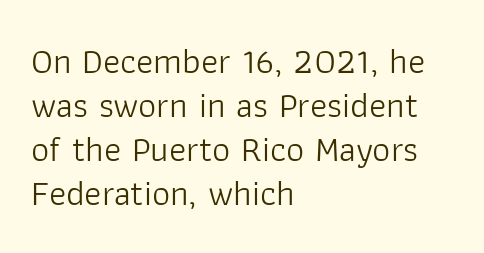
Alignment: flush left. Are there feet on the stems? There aren't — it's a sans. Nope, not italic — everything's standing straight. Heaviness? Minimal to ordinary, like unemphasized prose. Here the designer chose a conventional face with non-uniform glyph widths.
